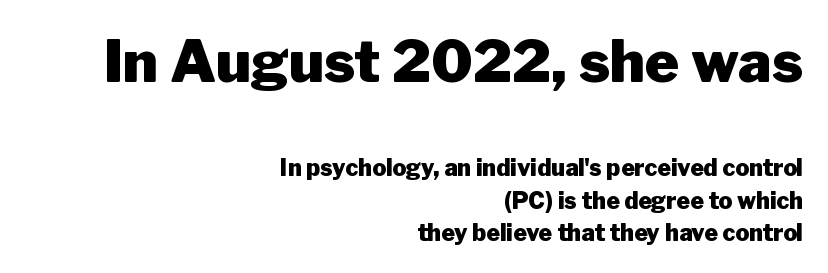
A student would call this right alignment; a typographer would say flush right, rag left. Interline gaps are of average width in this sample. A dark, heavy texture on the line: the type is bold. A typesetter would call this proportional, since set widths differ per character.
